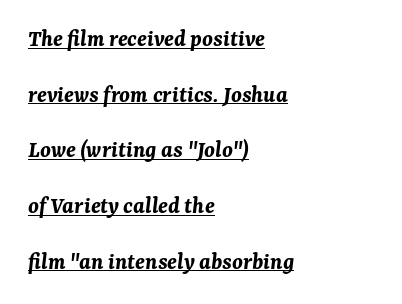
The text carries the slant typical of an italic or oblique font. Underlining? Definitely there. Is there much room between lines? Yes — plenty of vertical air separates them. Glyph-to-glyph distance matches everyday printed text. The letters are bold, with thick, heavy strokes.
